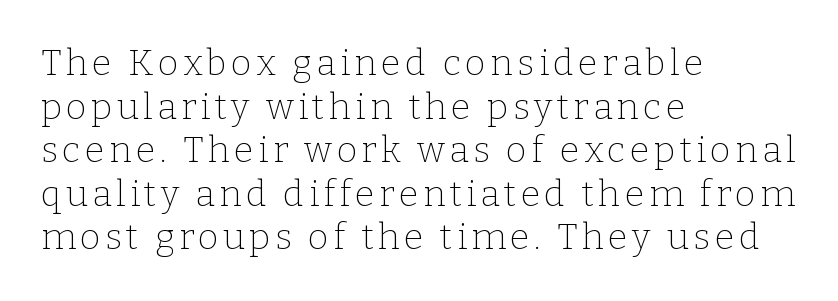
Q: Is the text bold? A: No.
Q: Is the text italic (slanted)? A: No, it is upright.
Q: Is the typeface a serif or a sans-serif typeface? A: Serif.
Q: Is the text underlined? A: No.
Q: How is the paragraph aligned? A: Left-aligned.
Q: Width (condensed, normal, or wide)? A: Normal.
Q: Stroke contrast? A: Low.
Q: x-height? A: Medium.
Q: Monospaced? A: No.
